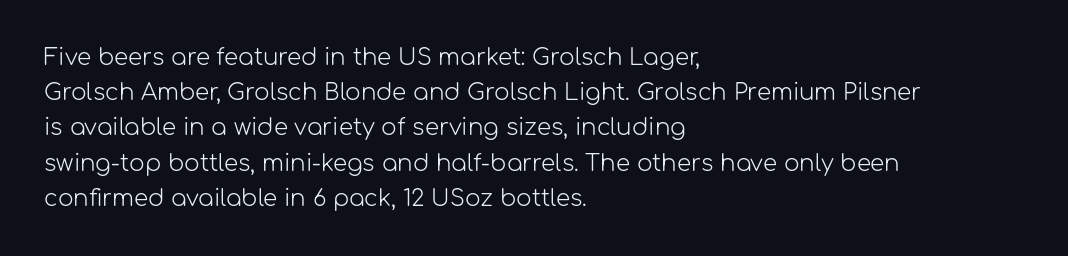
Q: Is the text bold? A: No.
Q: Is the text italic (slanted)? A: No, it is upright.
Q: Is the text underlined? A: No.
Q: How is the paragraph aligned? A: Left-aligned.
Q: Is the spacing between letters normal or unusually wide? A: Normal.
Q: Is the spacing between lines tight, normal or loose? A: Normal.
